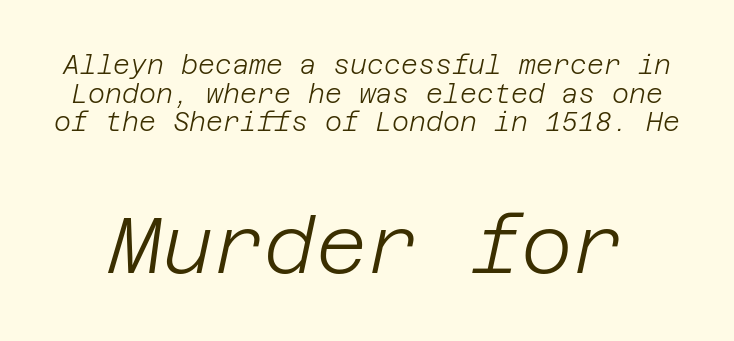
Q: Is the text bold? A: No.
Q: Is the text italic (slanted)? A: Yes, it leans right by about 12 degrees.
Q: Is the text underlined? A: No.
Q: Is the spacing between letters normal or unusually wide? A: Normal.
Q: Is the spacing between lines tight, normal or loose? A: Tight.
Q: Which block of text is set in a larger size, the first (top) or the second (bottom)? A: The second (bottom) one.
Q: Width (condensed, normal, or wide)? A: Normal.
Q: Stroke contrast? A: Low.
Q: x-height? A: Large.
